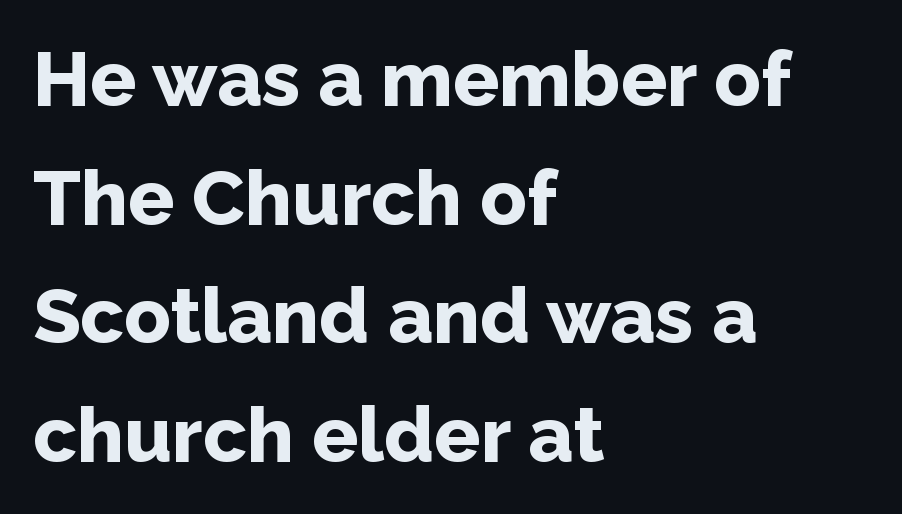
Q: Is the text bold? A: Yes.
Q: Is the text italic (slanted)? A: No, it is upright.
Q: Is the typeface a serif or a sans-serif typeface? A: Sans-serif.
Q: Is the text underlined? A: No.
Q: How is the paragraph aligned? A: Left-aligned.
Q: Is the spacing between letters normal or unusually wide? A: Normal.
Q: Is the spacing between lines tight, normal or loose? A: Normal.
Q: Width (condensed, normal, or wide)? A: Normal.
Q: Stroke contrast? A: Low.
Q: x-height? A: Medium.
Q: Monospaced? A: No.
